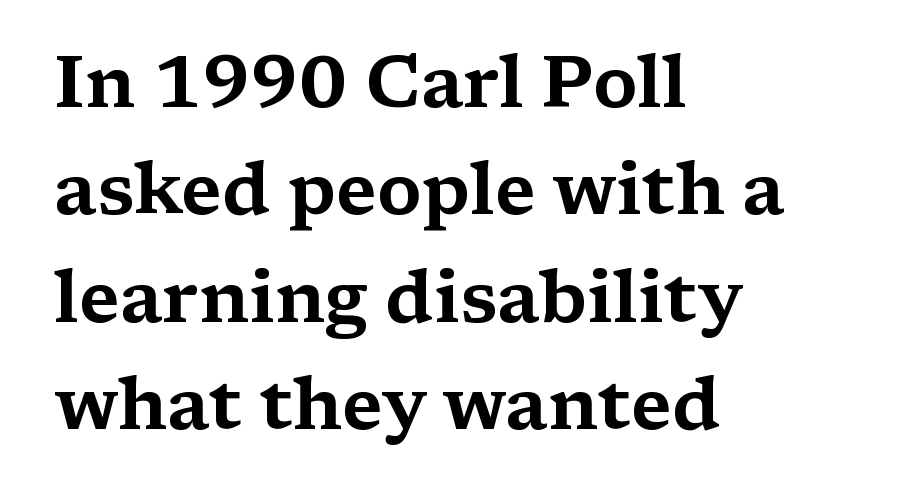
The image shows 72 px wide serif type, upright; set left-aligned, normal line spacing (1.49x), normal letter spacing, not underlined; medium stroke contrast and a medium x-height.
